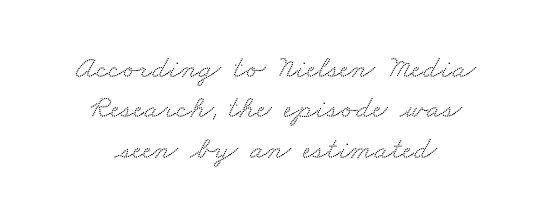
Q: Is the typeface a serif or a sans-serif typeface? A: Serif.
Q: Is the text underlined? A: No.
Q: How is the paragraph aligned? A: Centered.
Q: Is the spacing between letters normal or unusually wide? A: Normal.
Q: Is the spacing between lines tight, normal or loose? A: Normal.
Q: Width (condensed, normal, or wide)? A: Wide.
Q: Stroke contrast? A: Medium.
Q: x-height? A: Small.
Q: Monospaced? A: No.
